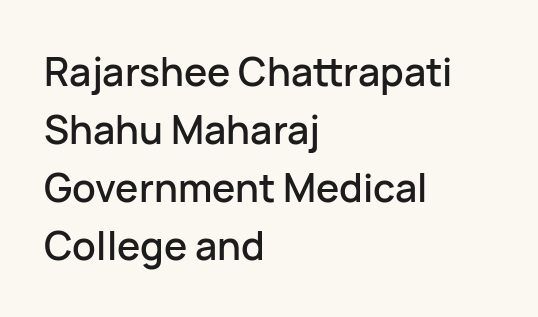
The strip under each line holds only bare page. Horizontally, the lines are justified to the leading edge only. What kind of face is this? One without serifs — a sans. The rows are spaced the way most documents space them. The type sits square on the baseline with zero lean. Letter spacing: default.
